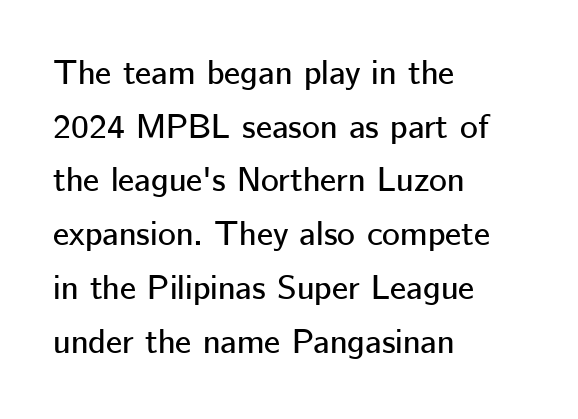
Looks like regular typesetting: each glyph gets only the width it needs. It's the straight-up-and-down kind of type. The passage shown has conventional tracking throughout. The space between consecutive lines is moderate.
